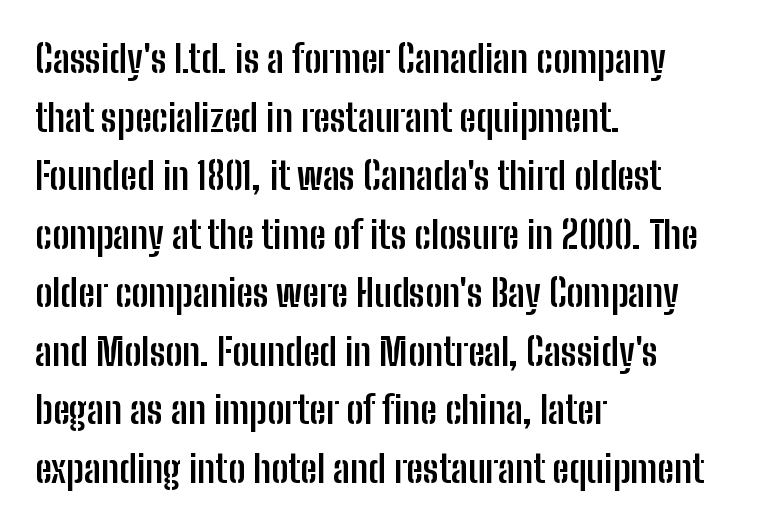
Clear beneath every line of the passage. The text was rendered using a sans face with plain stroke endings. Tracking value appears to be zero — textbook default spacing. The text block is weighted toward the left margin, trailing off unevenly rightward. The letters advance in unequal steps, a hallmark of proportional type. Unlike italic type, these characters show no tilt at all.
